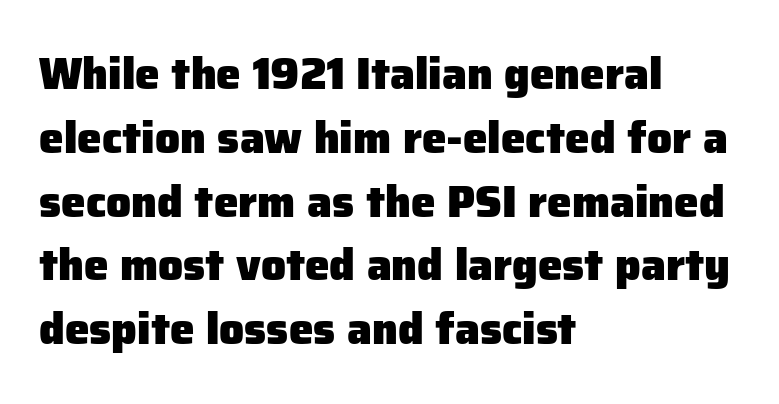
{"serif": "no", "italic": "no", "bold": "yes", "weight": "heavy", "width": "normal", "stroke_contrast": "low", "x_height": "medium", "monospaced": "no", "underline": "no", "align": "left", "line_spacing": "normal", "line_spacing_ratio": 1.45, "letter_spacing": "normal", "letter_spacing_em": 0.0, "glyph_px": 44}
